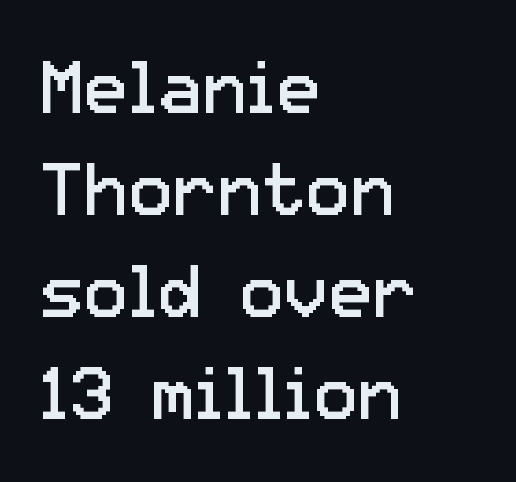
Q: Is the text bold? A: No.
Q: Is the text italic (slanted)? A: No, it is upright.
Q: Is the typeface a serif or a sans-serif typeface? A: Sans-serif.
Q: Is the text underlined? A: No.
Q: How is the paragraph aligned? A: Left-aligned.
Q: Is the spacing between letters normal or unusually wide? A: Normal.
Q: Is the spacing between lines tight, normal or loose? A: Normal.
Q: Width (condensed, normal, or wide)? A: Normal.
Q: Stroke contrast? A: Low.
Q: x-height? A: Medium.
Q: Monospaced? A: No.
